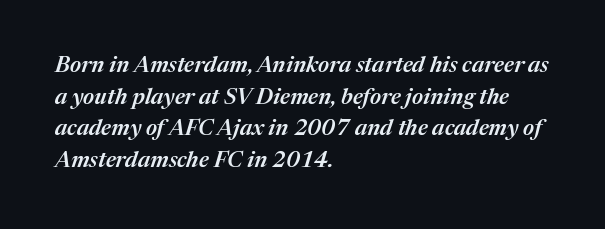
{"italic": "yes", "lean": "right", "slant_degrees": 17, "bold": "semi", "underline": "no", "align": "left", "line_spacing": "normal", "line_spacing_ratio": 1.44, "letter_spacing": "normal", "letter_spacing_em": 0.0, "glyph_px": 22}
